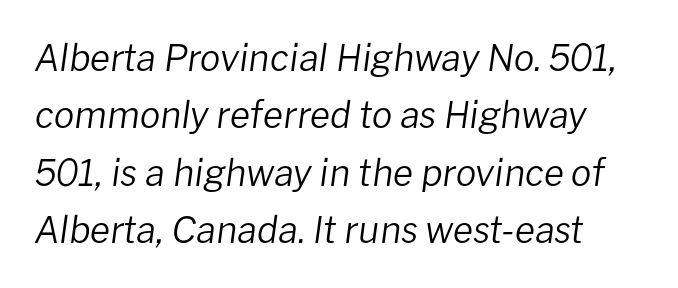
Here the designer chose a conventional face with non-uniform glyph widths. The cut favours lightness, reaching ordinary text weight at its darkest. Successive baselines arrive at the customary interval. Look at the tracking — it's just the regular setting, nothing added. The font's italic variant was chosen for this text.
